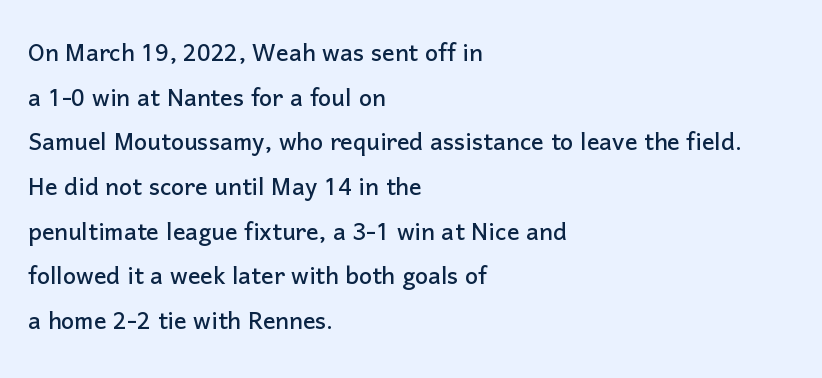
Each word holds together tightly as a unit, with standard inter-letter gaps. The face used here is proportionally spaced, like ordinary book or web type. The typesetter chose a ragged-right arrangement here. The designer left line spacing at the default. Type without underlining.
